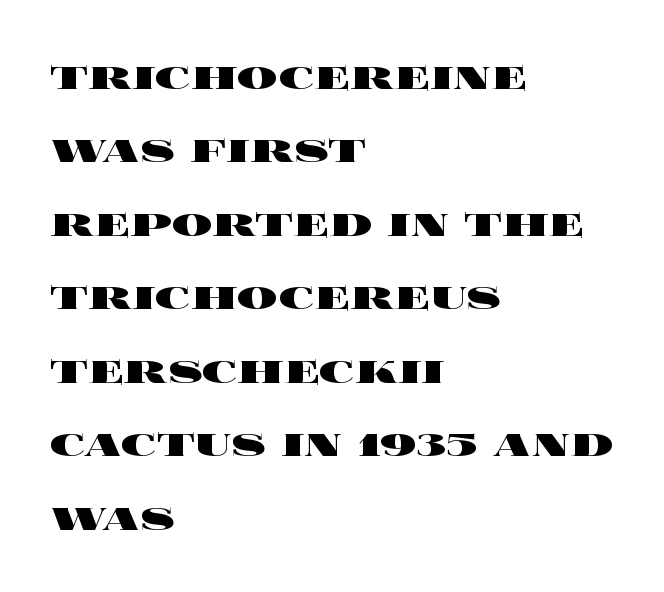
The rendering uses natural spacing where letterforms have individual widths. The passage shown stacks its lines at a standard gap. You can tell it's not italic because the verticals are truly vertical. The glyphs have the mass of a bold cut.
